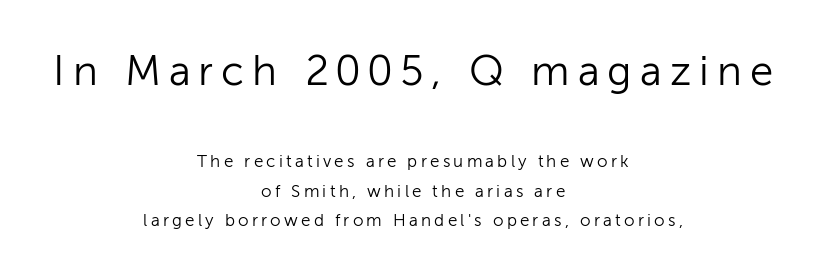
{"serif": "no", "italic": "no", "bold": "no", "weight": "light", "width": "normal", "stroke_contrast": "low", "x_height": "medium", "monospaced": "no", "underline": "no", "align": "center", "line_spacing_ratio": 1.73, "larger_block": "first", "size_ratio": 2.47, "glyph_px": 42}
